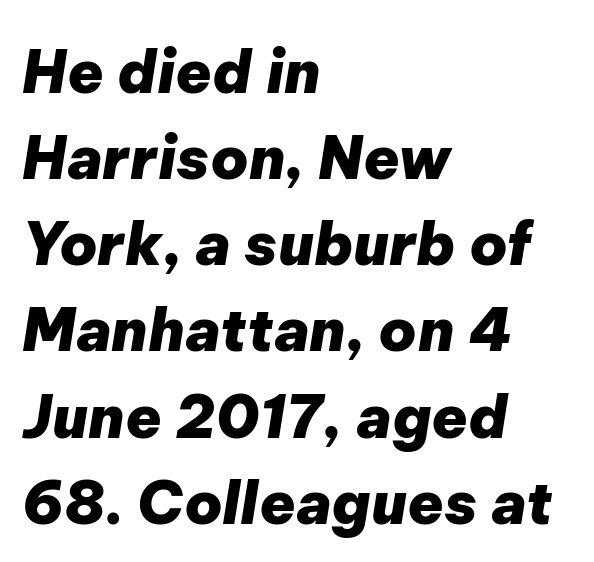
{"italic": "yes", "lean": "right", "slant_degrees": 9, "bold": "yes", "weight": "heavy", "width": "normal", "stroke_contrast": "low", "x_height": "medium", "monospaced": "no", "underline": "no", "align": "left", "line_spacing": "normal", "line_spacing_ratio": 1.46, "letter_spacing": "normal", "letter_spacing_em": 0.0, "glyph_px": 59}
